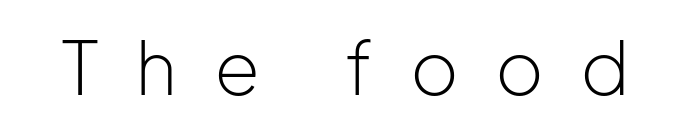
Do the characters align in a grid? No, the font is proportional. Spacing between characters has been opened up far beyond the box default. The zone under the glyphs is completely vacant. The letters stand straight up with perfectly vertical stems. Caption: face not bold, strokes unweighted.
